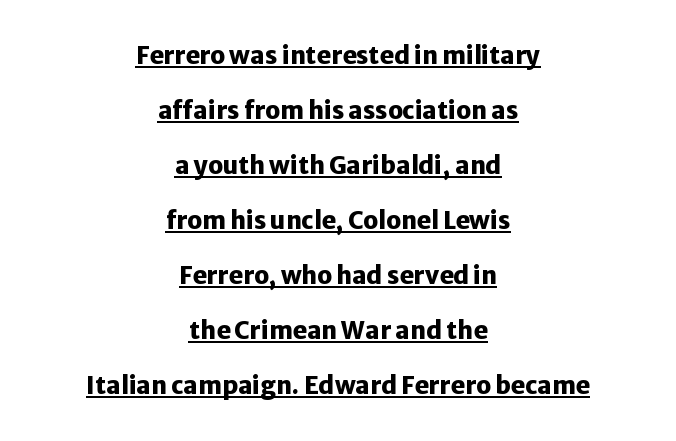
Q: Is the text bold? A: Yes.
Q: Is the text italic (slanted)? A: No, it is upright.
Q: Is the text underlined? A: Yes.
Q: How is the paragraph aligned? A: Centered.
Q: Is the spacing between letters normal or unusually wide? A: Normal.
Q: Is the spacing between lines tight, normal or loose? A: Loose.
